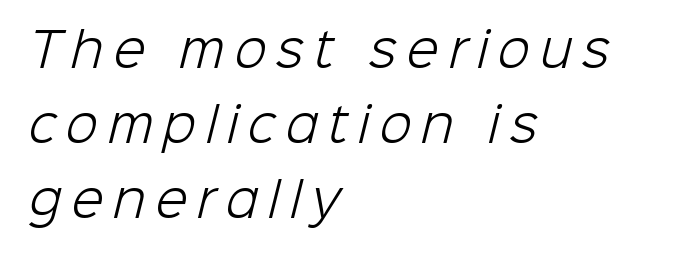
The image shows 47 px light sans-serif type; set left-aligned, normal line spacing (1.6x), unusually wide letter spacing (+0.21 em), not underlined; low stroke contrast and a medium x-height.
